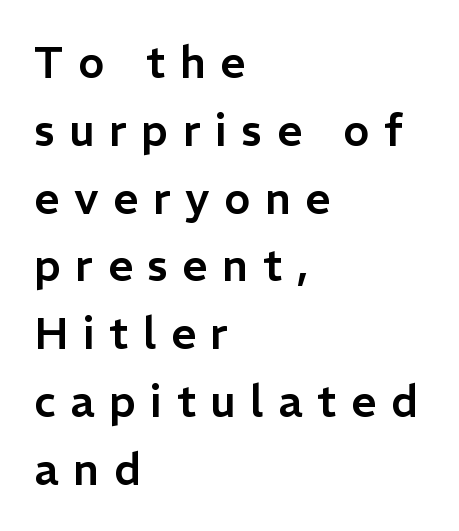
Q: Is the text italic (slanted)? A: No, it is upright.
Q: Is the typeface a serif or a sans-serif typeface? A: Sans-serif.
Q: Is the text underlined? A: No.
Q: How is the paragraph aligned? A: Left-aligned.
Q: Is the spacing between letters normal or unusually wide? A: Unusually wide.
Q: Is the spacing between lines tight, normal or loose? A: Normal.
Q: Width (condensed, normal, or wide)? A: Normal.
Q: Stroke contrast? A: Low.
Q: x-height? A: Medium.
Q: Monospaced? A: No.
